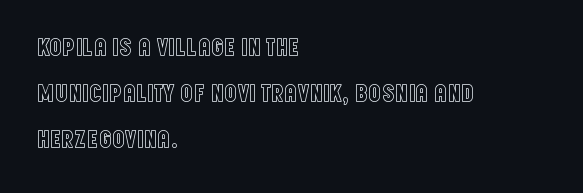
{"italic": "no", "underline": "no", "align": "left", "line_spacing_ratio": 1.85, "letter_spacing": "normal", "letter_spacing_em": 0.0, "glyph_px": 25}
